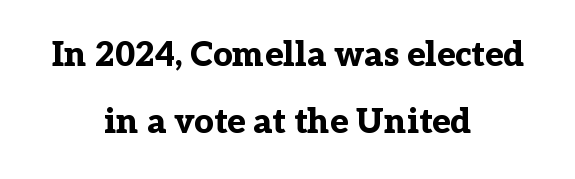
The image shows 34 px bold serif type, upright; set centered, loose line spacing (1.96x), normal letter spacing, not underlined; low stroke contrast and a medium x-height.
